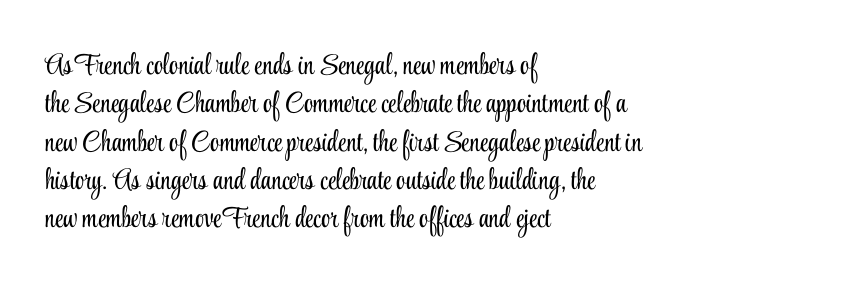
The image shows 29 px light, condensed serif type; set left-aligned, normal line spacing (1.32x), normal letter spacing, not underlined; low stroke contrast and a small x-height.
